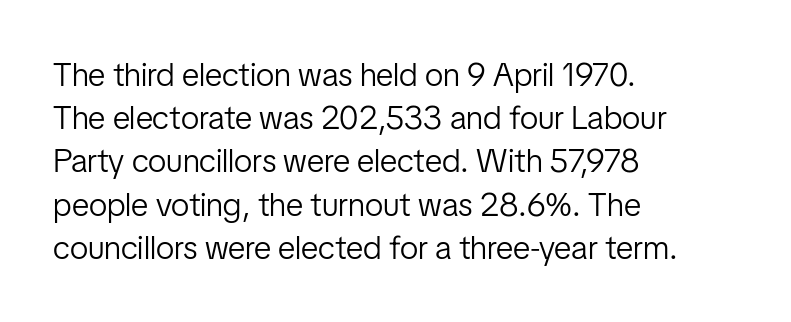
The image shows 33 px light, condensed sans-serif type, upright; set left-aligned, normal line spacing (1.31x), normal letter spacing, not underlined; low stroke contrast and a medium x-height.
